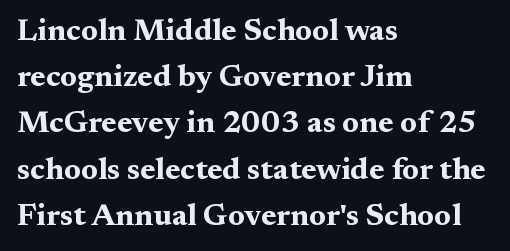
{"serif": "yes", "italic": "no", "bold": "yes", "weight": "bold", "width": "wide", "stroke_contrast": "medium", "x_height": "medium", "monospaced": "no", "underline": "no", "align": "left", "line_spacing": "normal", "line_spacing_ratio": 1.49, "letter_spacing": "normal", "letter_spacing_em": 0.0, "glyph_px": 31}
